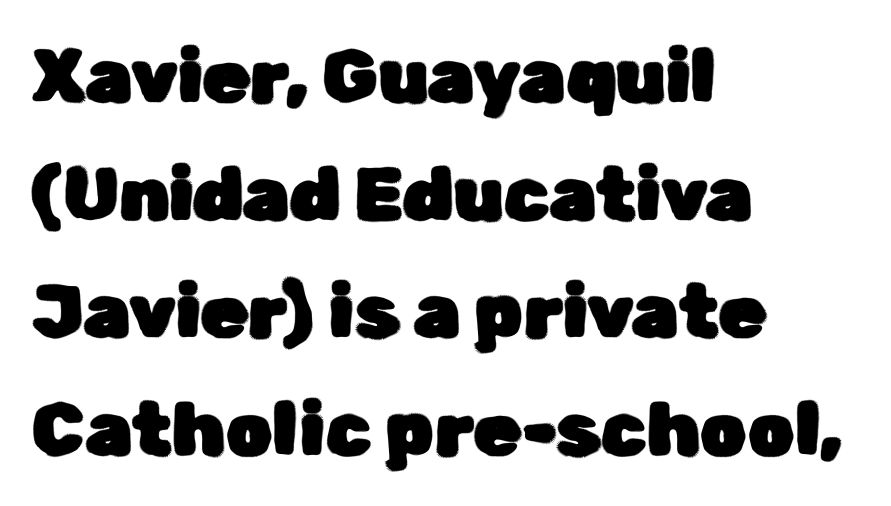
{"serif": "no", "italic": "no", "width": "normal", "stroke_contrast": "low", "x_height": "medium", "monospaced": "no", "underline": "no", "align": "left", "line_spacing": "normal", "line_spacing_ratio": 1.57, "letter_spacing": "normal", "letter_spacing_em": 0.0, "glyph_px": 75}
